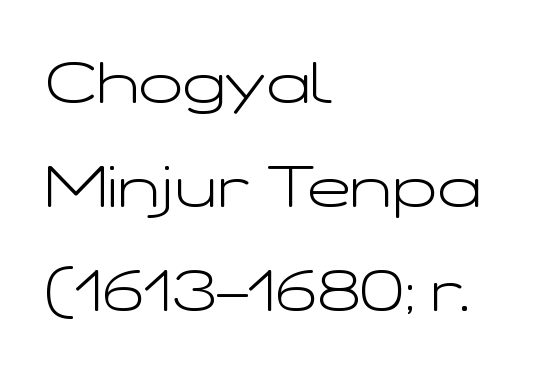
The image shows 58 px light, wide sans-serif type, upright; set left-aligned, line spacing 1.79x, normal letter spacing, not underlined; low stroke contrast and a medium x-height.
